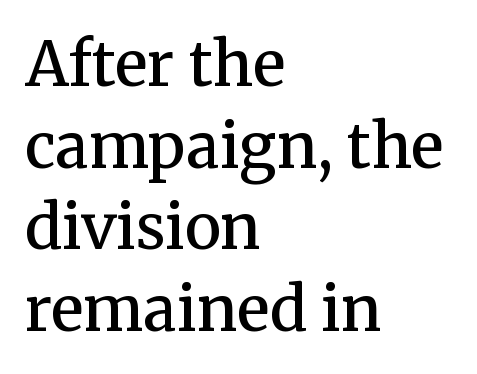
Is this a fixed-width face? No — the glyphs have proportional, varying widths. Letterform terminals end in serifs throughout the passage. The designer left line spacing at the default. The typesetter chose a ragged-right arrangement here. Nothing unusual about the tracking: characters are spaced as the font intends.
